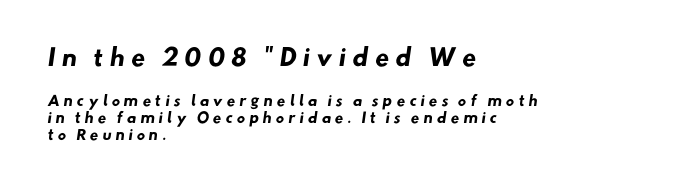
In CSS terms this would be text-align: left. Here the first block reads like a headline and the second like body copy. Type without underlining. These lines have a slow, spaced-out rhythm from letter to letter. The characters look thick and weighty, a clear bold.
